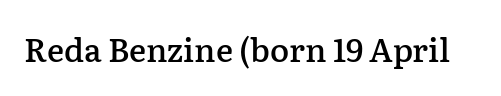
A roman cut, with each character standing at attention. The strokes are fattened partway — semibold, not bold. Each letter's strokes conclude with small projecting serifs. The strip under each line holds only bare page. Glyph-to-glyph distance matches everyday printed text. Here the designer chose a conventional face with non-uniform glyph widths.
